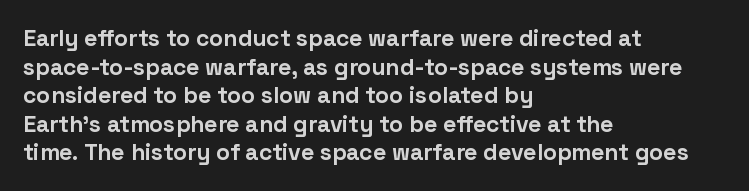
{"italic": "no", "bold": "yes", "underline": "no", "align": "left", "line_spacing_ratio": 1.24, "letter_spacing": "normal", "letter_spacing_em": 0.0, "glyph_px": 23}
